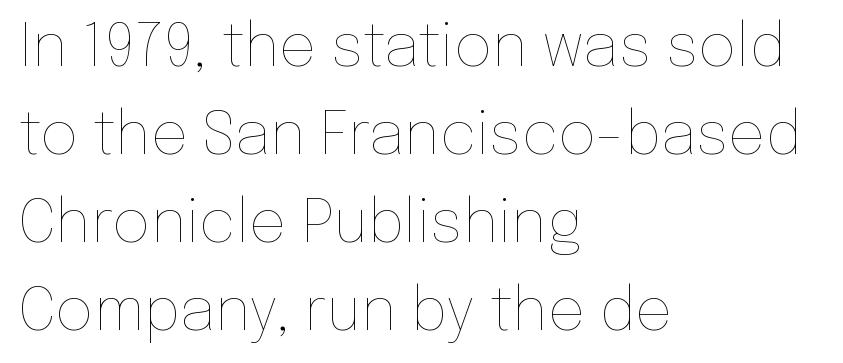
Q: Is the text bold? A: No.
Q: Is the text italic (slanted)? A: No, it is upright.
Q: Is the text underlined? A: No.
Q: How is the paragraph aligned? A: Left-aligned.
Q: Is the spacing between letters normal or unusually wide? A: Normal.
Q: Is the spacing between lines tight, normal or loose? A: Normal.
Q: Width (condensed, normal, or wide)? A: Normal.
Q: Stroke contrast? A: Low.
Q: x-height? A: Medium.
Q: Monospaced? A: No.
